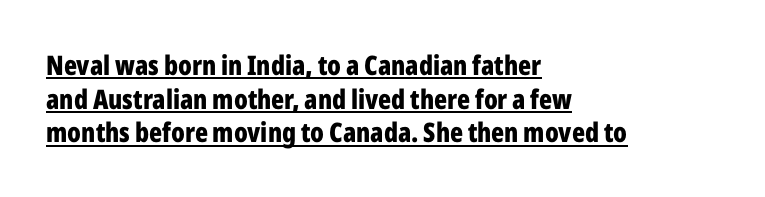
The image shows 27 px bold type, upright; set left-aligned, normal line spacing (1.25x), normal letter spacing, underlined.
